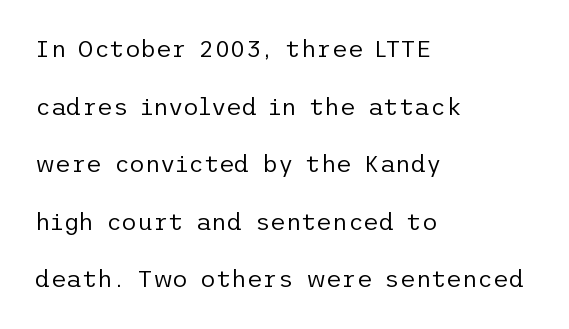
The image shows 24 px text type, upright; set left-aligned, loose line spacing (2.4x), normal letter spacing, not underlined.
